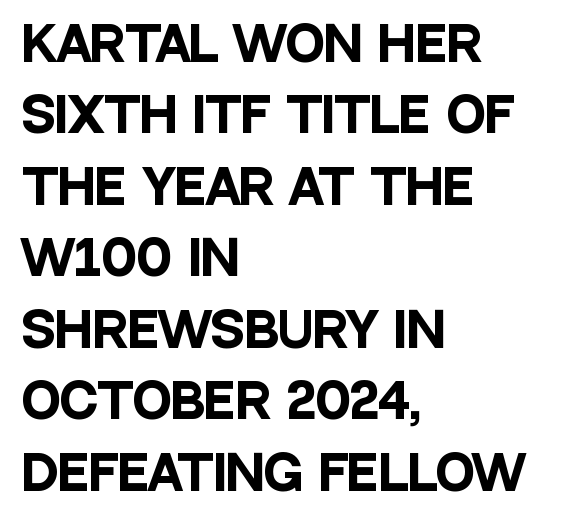
Here the designer chose a conventional face with non-uniform glyph widths. Horizontally, the lines are justified to the leading edge only. Bare-footed words on every line. A typesetter would mark this as roman, not italic. Compared with typical body copy, the letter spacing here is the same. To sum up the face: it is a sans, with no serifs.
